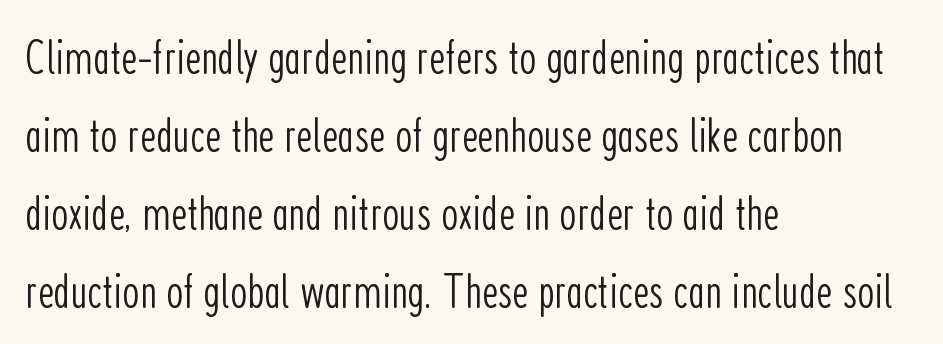
The image shows 49 px light, condensed sans-serif type, upright; set left-aligned, normal line spacing (1.59x), normal letter spacing, not underlined; low stroke contrast and a medium x-height.
